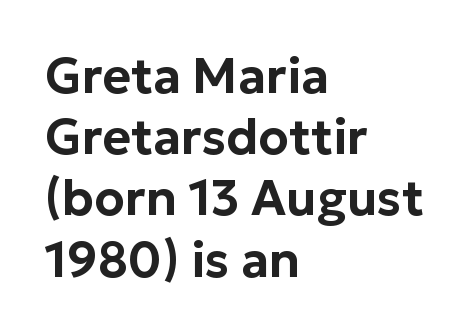
{"serif": "no", "italic": "no", "width": "normal", "stroke_contrast": "low", "x_height": "medium", "monospaced": "no", "underline": "no", "align": "left", "line_spacing": "normal", "line_spacing_ratio": 1.25, "letter_spacing": "normal", "letter_spacing_em": 0.0, "glyph_px": 49}
